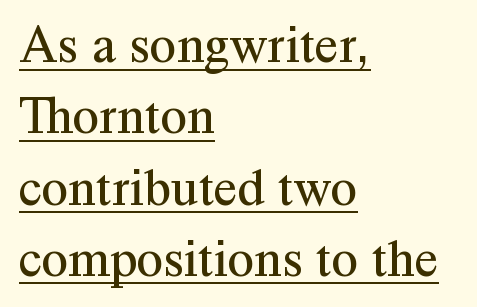
{"serif": "yes", "italic": "no", "bold": "no", "weight": "regular", "width": "normal", "stroke_contrast": "medium", "x_height": "medium", "monospaced": "no", "underline": "yes", "align": "left", "line_spacing": "normal", "line_spacing_ratio": 1.32, "letter_spacing": "normal", "letter_spacing_em": 0.0, "glyph_px": 54}
